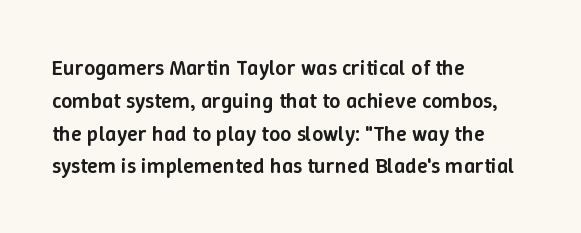
Q: Is the text bold? A: Semi-bold.
Q: Is the text italic (slanted)? A: No, it is upright.
Q: Is the text underlined? A: No.
Q: How is the paragraph aligned? A: Left-aligned.
Q: Is the spacing between letters normal or unusually wide? A: Normal.
Q: Is the spacing between lines tight, normal or loose? A: Normal.
